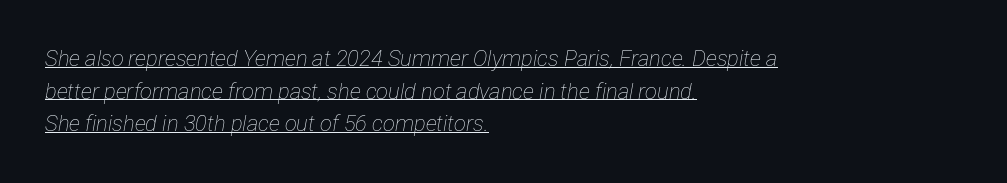
This reads as an unemphasized weight, regular at the heaviest. Yep, that's italic — everything's leaning. Caption: lettering with a line underneath. One glance says typical: line gaps are just what's usual. Visually the block forms a straight wall on the left and a jagged coastline on the right.
